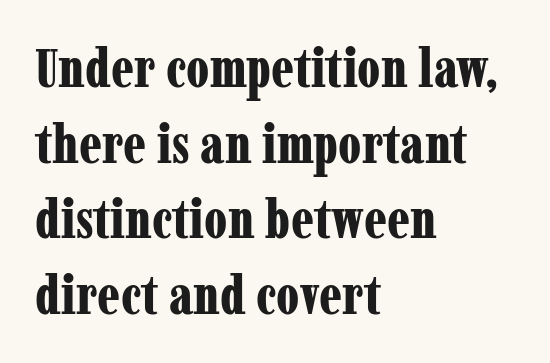
Q: Is the text bold? A: Yes.
Q: Is the text italic (slanted)? A: No, it is upright.
Q: Is the typeface a serif or a sans-serif typeface? A: Serif.
Q: Is the text underlined? A: No.
Q: How is the paragraph aligned? A: Left-aligned.
Q: Is the spacing between letters normal or unusually wide? A: Normal.
Q: Is the spacing between lines tight, normal or loose? A: Normal.
Q: Width (condensed, normal, or wide)? A: Condensed.
Q: Stroke contrast? A: Low.
Q: x-height? A: Medium.
Q: Monospaced? A: No.
